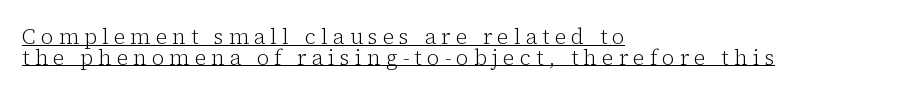
The image shows 21 px text type, upright; set left-aligned, tight line spacing (0.98x), unusually wide letter spacing (+0.25 em), underlined.
